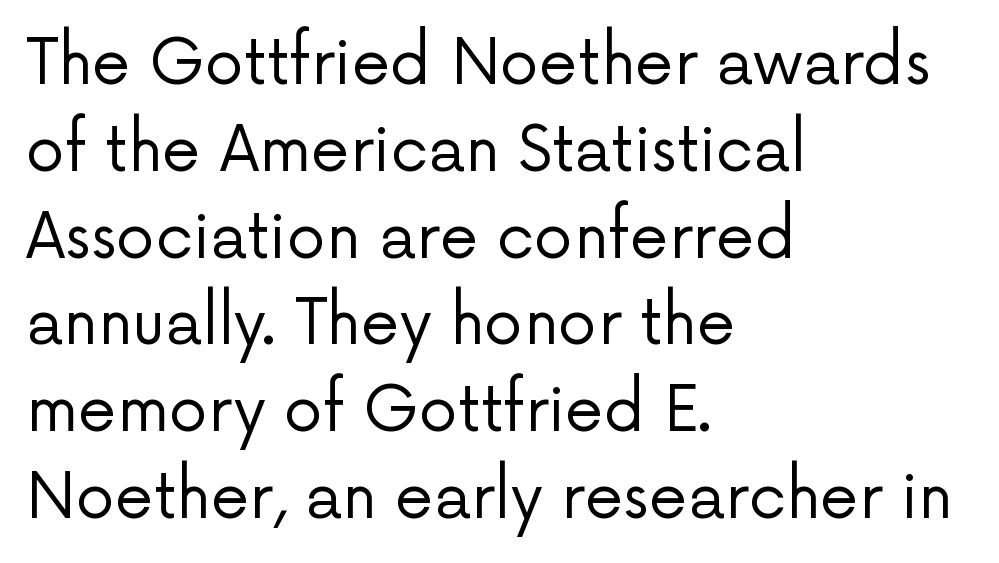
{"serif": "no", "italic": "no", "bold": "no", "weight": "regular", "width": "normal", "stroke_contrast": "low", "x_height": "medium", "monospaced": "no", "underline": "no", "align": "left", "line_spacing": "normal", "line_spacing_ratio": 1.4, "letter_spacing": "normal", "letter_spacing_em": 0.0, "glyph_px": 62}
